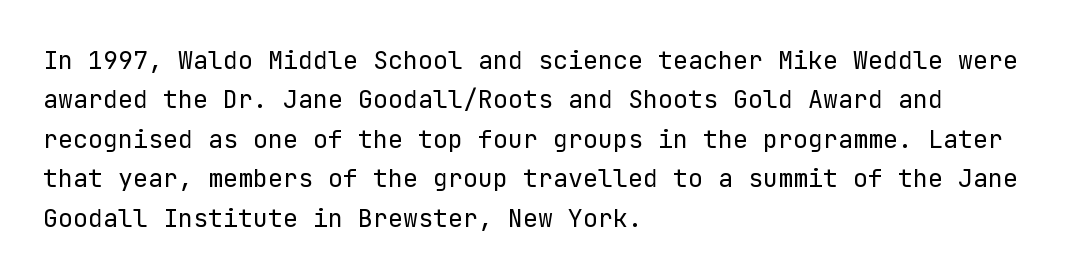
{"italic": "no", "bold": "no", "underline": "no", "align": "left", "line_spacing": "normal", "line_spacing_ratio": 1.58, "letter_spacing": "normal", "letter_spacing_em": 0.0, "glyph_px": 25}
